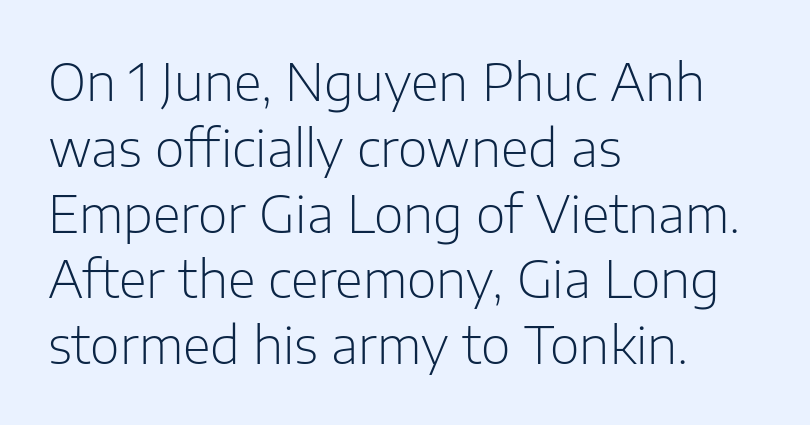
Line starts are locked; line ends wander. The space between consecutive lines is moderate. A typesetter would mark this as roman, not italic. The specimen omits any rule beneath the text block's lines. The type family on display is of the sans-serif kind.
